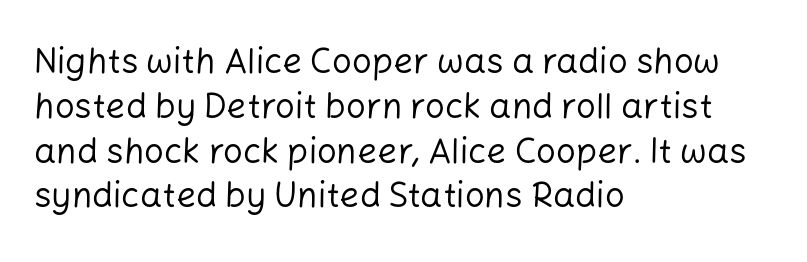
The image shows 35 px regular-weight sans-serif type, upright; set left-aligned, normal line spacing (1.28x), normal letter spacing, not underlined; low stroke contrast and a medium x-height.
